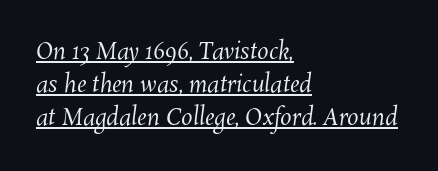
{"bold": "no", "underline": "yes", "align": "left", "line_spacing": "normal", "line_spacing_ratio": 1.43, "letter_spacing": "normal", "letter_spacing_em": 0.0, "glyph_px": 23}
